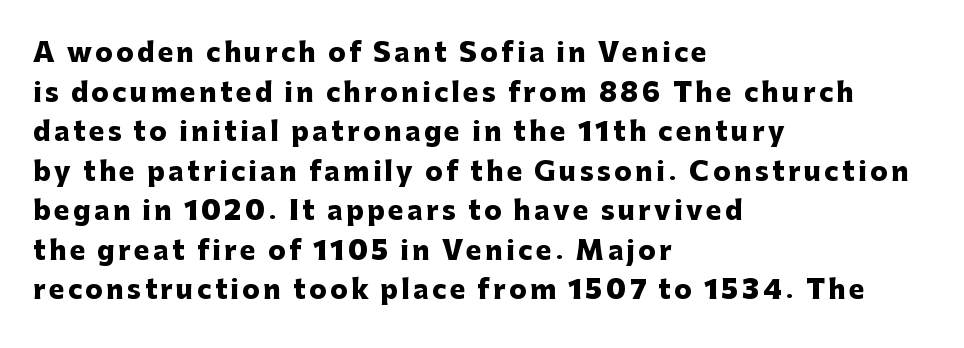
The letters stand straight up with perfectly vertical stems. Regarding leading, the lines here are spaced in the standard way. Check the space under the baseline: it is left empty. Horizontally, the lines are justified to the leading edge only.
